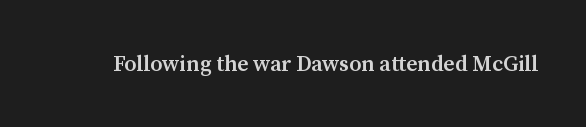
The image shows 22 px text type, upright; set normal letter spacing, not underlined.
